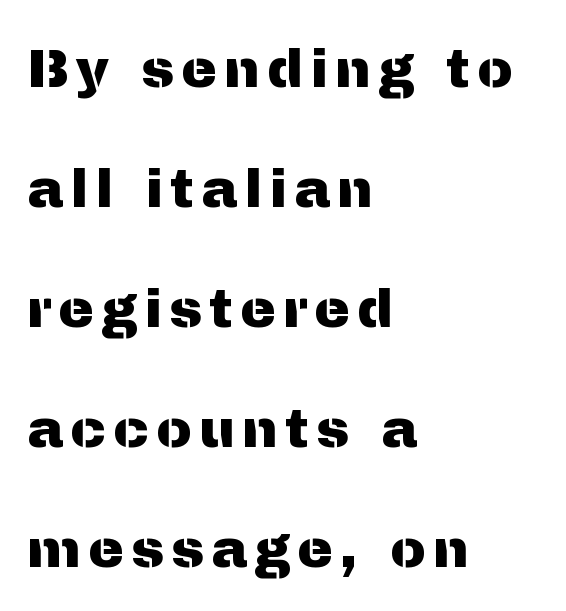
The image shows 54 px sans-serif type, upright; set left-aligned, loose line spacing (2.22x), not underlined; medium stroke contrast and a medium x-height.
